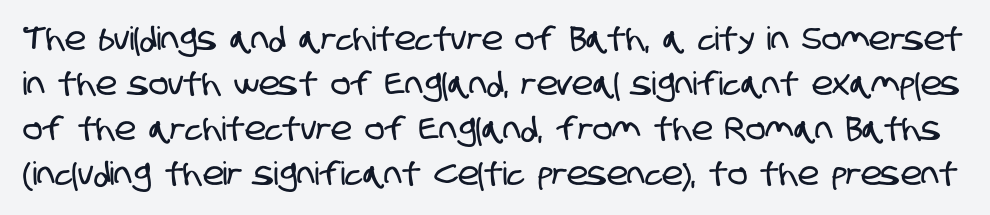
{"serif": "no", "width": "condensed", "stroke_contrast": "low", "x_height": "large", "monospaced": "no", "underline": "no", "line_spacing": "normal", "line_spacing_ratio": 1.41, "letter_spacing": "normal", "letter_spacing_em": 0.0, "glyph_px": 32}
